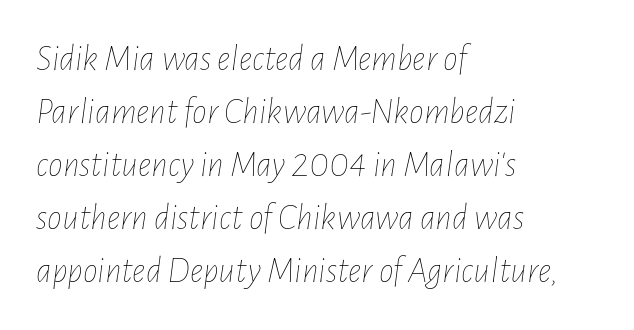
The letters advance in unequal steps, a hallmark of proportional type. Each stroke keeps to a modest, everyday thickness or less. Caption: multi-line text, flush left, ragged right. Students, note that the glyphs here touch the page at normal intervals. Designer's note — italics engaged.
